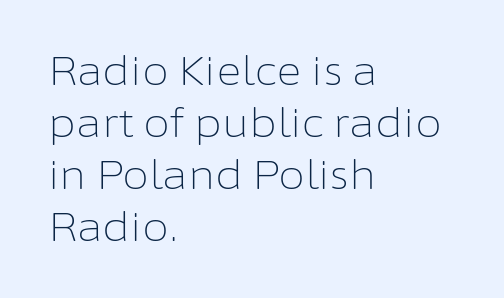
Q: Is the text bold? A: No.
Q: Is the text italic (slanted)? A: No, it is upright.
Q: Is the typeface a serif or a sans-serif typeface? A: Sans-serif.
Q: Is the text underlined? A: No.
Q: How is the paragraph aligned? A: Left-aligned.
Q: Is the spacing between letters normal or unusually wide? A: Normal.
Q: Is the spacing between lines tight, normal or loose? A: Normal.
Q: Width (condensed, normal, or wide)? A: Normal.
Q: Stroke contrast? A: Low.
Q: x-height? A: Medium.
Q: Monospaced? A: No.
